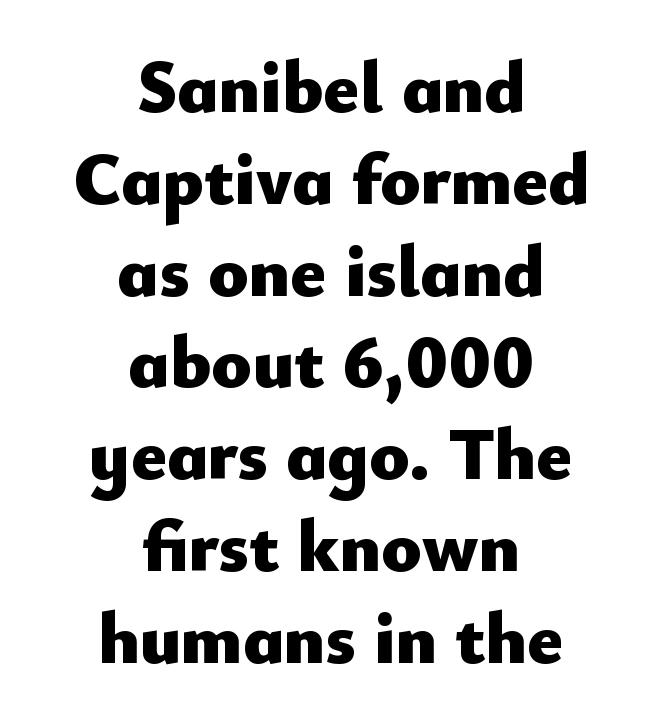
{"serif": "no", "italic": "no", "bold": "yes", "weight": "heavy", "width": "normal", "stroke_contrast": "low", "x_height": "small", "monospaced": "no", "underline": "no", "align": "center", "line_spacing_ratio": 1.24, "letter_spacing": "normal", "letter_spacing_em": 0.0, "glyph_px": 74}
